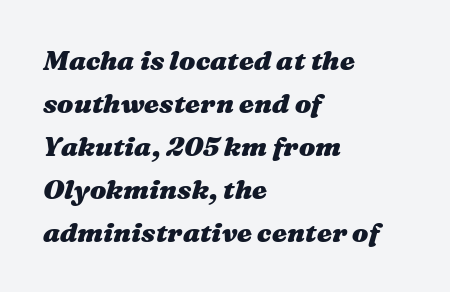
The space between consecutive lines is moderate. Typographic density is high because the face is bold. Each word holds together tightly as a unit, with standard inter-letter gaps. Style check: oblique. The typesetter chose a ragged-right arrangement here. Rule under the text: the space is simply empty.
